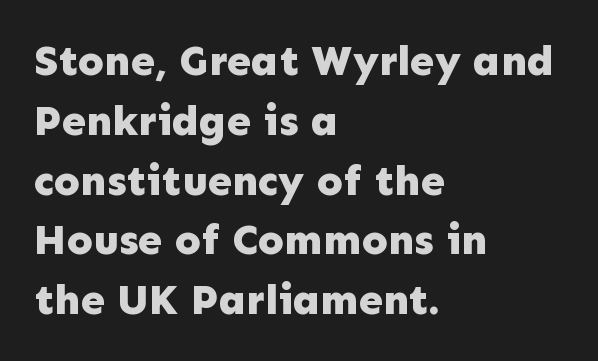
The image shows 43 px bold sans-serif type, upright; set left-aligned, normal line spacing (1.39x), normal letter spacing, not underlined; low stroke contrast and a medium x-height.
